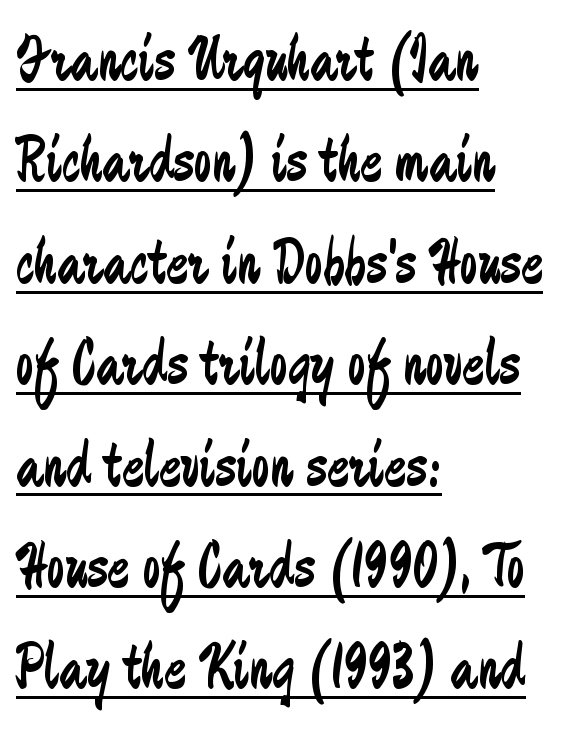
If you measured baseline to baseline, you'd find a middling distance. Like a heading marked for emphasis, these lines bear an underscore. This rendering leaves character spacing at its baseline value.
